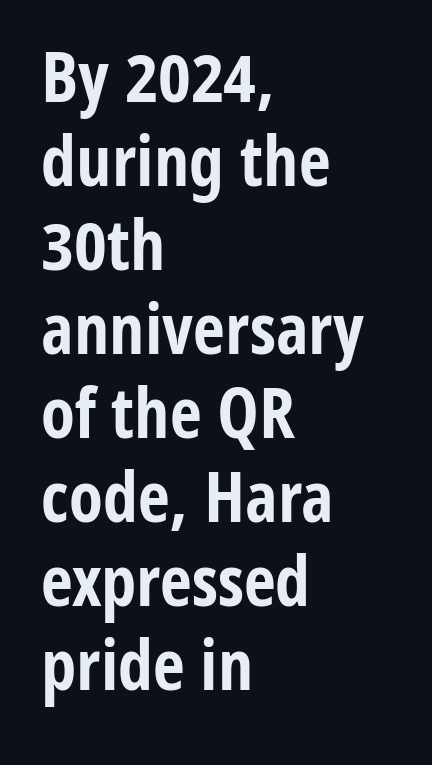
Q: Is the text bold? A: Yes.
Q: Is the text italic (slanted)? A: No, it is upright.
Q: Is the typeface a serif or a sans-serif typeface? A: Sans-serif.
Q: Is the text underlined? A: No.
Q: How is the paragraph aligned? A: Left-aligned.
Q: Is the spacing between letters normal or unusually wide? A: Normal.
Q: Width (condensed, normal, or wide)? A: Condensed.
Q: Stroke contrast? A: Low.
Q: x-height? A: Medium.
Q: Monospaced? A: No.
